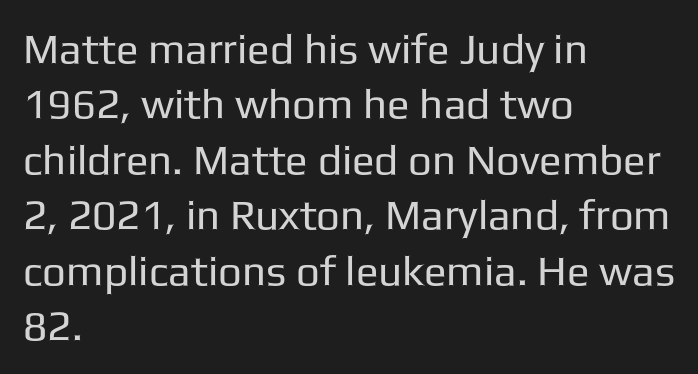
Q: Is the text bold? A: No.
Q: Is the text italic (slanted)? A: No, it is upright.
Q: Is the typeface a serif or a sans-serif typeface? A: Sans-serif.
Q: Is the text underlined? A: No.
Q: How is the paragraph aligned? A: Left-aligned.
Q: Is the spacing between letters normal or unusually wide? A: Normal.
Q: Is the spacing between lines tight, normal or loose? A: Normal.
Q: Width (condensed, normal, or wide)? A: Normal.
Q: Stroke contrast? A: Low.
Q: x-height? A: Medium.
Q: Monospaced? A: No.
